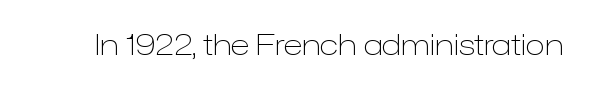
The image shows 29 px light sans-serif type, upright; set normal letter spacing, not underlined; low stroke contrast and a medium x-height.
